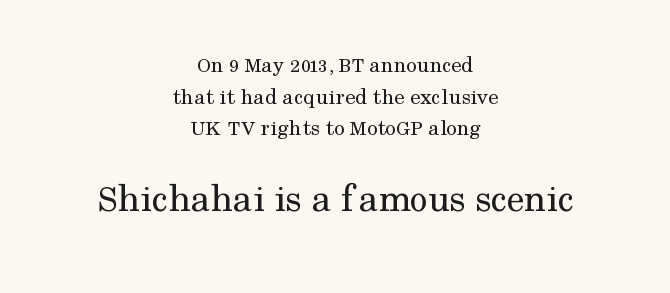
The image shows 40 px regular-weight serif type, upright; set centered, normal line spacing (1.38x), normal letter spacing, not underlined; the second (bottom) block is 1.74x larger; medium stroke contrast and a medium x-height.
